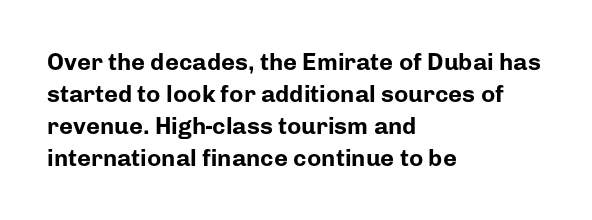
{"italic": "no", "bold": "yes", "underline": "no", "align": "left", "line_spacing": "normal", "line_spacing_ratio": 1.34, "letter_spacing": "normal", "letter_spacing_em": 0.0, "glyph_px": 24}
